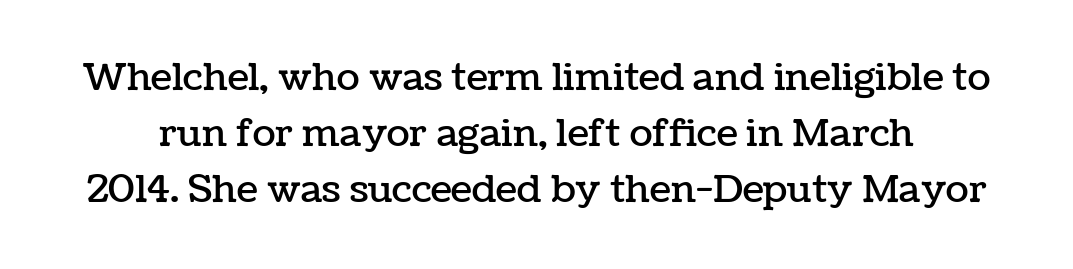
Q: Is the text italic (slanted)? A: No, it is upright.
Q: Is the text underlined? A: No.
Q: Is the spacing between letters normal or unusually wide? A: Normal.
Q: Is the spacing between lines tight, normal or loose? A: Normal.
Q: Width (condensed, normal, or wide)? A: Normal.
Q: Stroke contrast? A: Low.
Q: x-height? A: Medium.
Q: Monospaced? A: No.
